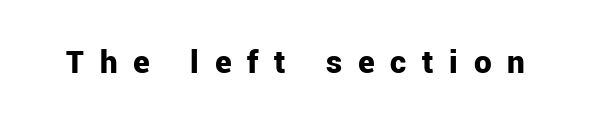
The image shows 35 px bold sans-serif type, upright; set unusually wide letter spacing (+0.45 em), not underlined; low stroke contrast and a medium x-height.
